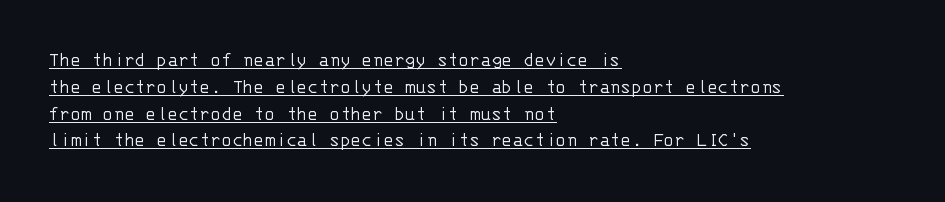
The image shows 20 px text type, upright; set left-aligned, normal line spacing (1.34x), normal letter spacing, underlined.
